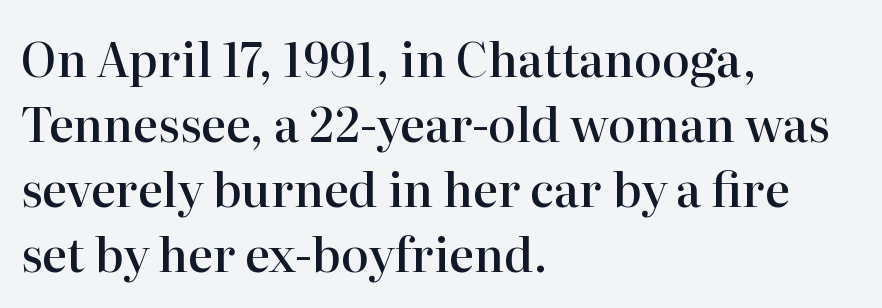
{"serif": "yes", "italic": "no", "bold": "semi", "weight": "semibold", "width": "normal", "stroke_contrast": "high", "x_height": "medium", "monospaced": "no", "underline": "no", "align": "left", "line_spacing": "normal", "line_spacing_ratio": 1.38, "letter_spacing": "normal", "letter_spacing_em": 0.0, "glyph_px": 47}
